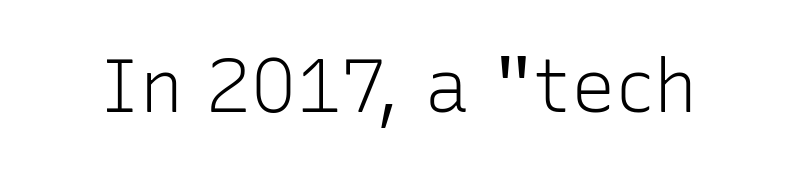
{"serif": "no", "italic": "no", "bold": "no", "weight": "light", "width": "normal", "stroke_contrast": "low", "x_height": "medium", "monospaced": "no", "underline": "no", "letter_spacing": "normal", "letter_spacing_em": 0.0, "glyph_px": 75}
